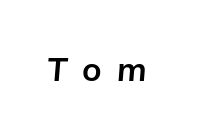
The image shows 33 px bold type, italic (leaning right); set unusually wide letter spacing (+0.45 em), not underlined; low stroke contrast and a medium x-height.
